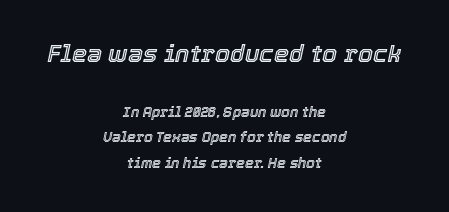
Q: Is the text italic (slanted)? A: Yes, it leans right by about 12 degrees.
Q: Is the text underlined? A: No.
Q: How is the paragraph aligned? A: Centered.
Q: Is the spacing between letters normal or unusually wide? A: Normal.
Q: Which block of text is set in a larger size, the first (top) or the second (bottom)? A: The first (top) one.
